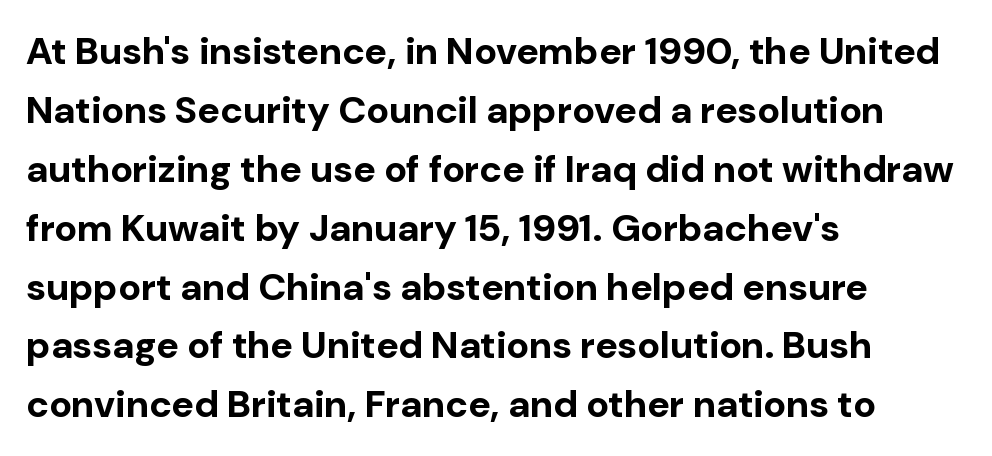
{"serif": "no", "italic": "no", "bold": "yes", "weight": "bold", "width": "normal", "stroke_contrast": "low", "x_height": "medium", "monospaced": "no", "underline": "no", "align": "left", "line_spacing": "normal", "line_spacing_ratio": 1.55, "letter_spacing": "normal", "letter_spacing_em": 0.0, "glyph_px": 38}
